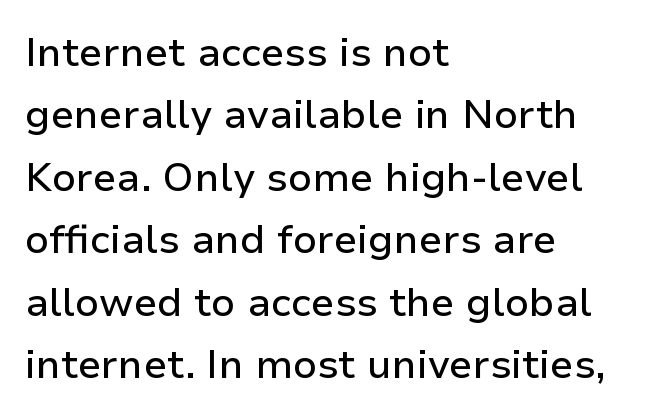
Q: Is the text italic (slanted)? A: No, it is upright.
Q: Is the typeface a serif or a sans-serif typeface? A: Sans-serif.
Q: Is the text underlined? A: No.
Q: How is the paragraph aligned? A: Left-aligned.
Q: Is the spacing between letters normal or unusually wide? A: Normal.
Q: Is the spacing between lines tight, normal or loose? A: Normal.
Q: Width (condensed, normal, or wide)? A: Normal.
Q: Stroke contrast? A: Low.
Q: x-height? A: Medium.
Q: Monospaced? A: No.
